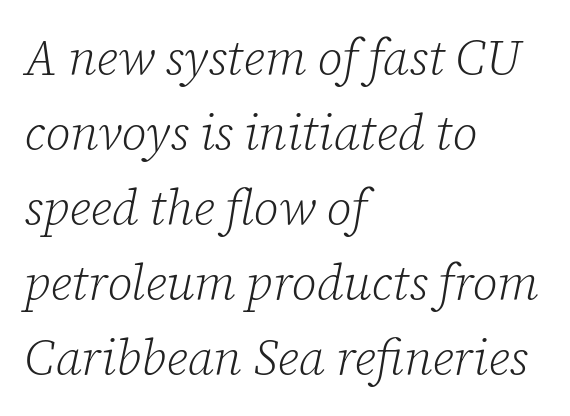
{"serif": "yes", "italic": "yes", "lean": "right", "slant_degrees": 12, "bold": "no", "weight": "light", "width": "normal", "stroke_contrast": "low", "x_height": "medium", "monospaced": "no", "underline": "no", "align": "left", "line_spacing": "normal", "line_spacing_ratio": 1.53, "letter_spacing": "normal", "letter_spacing_em": 0.0, "glyph_px": 49}
